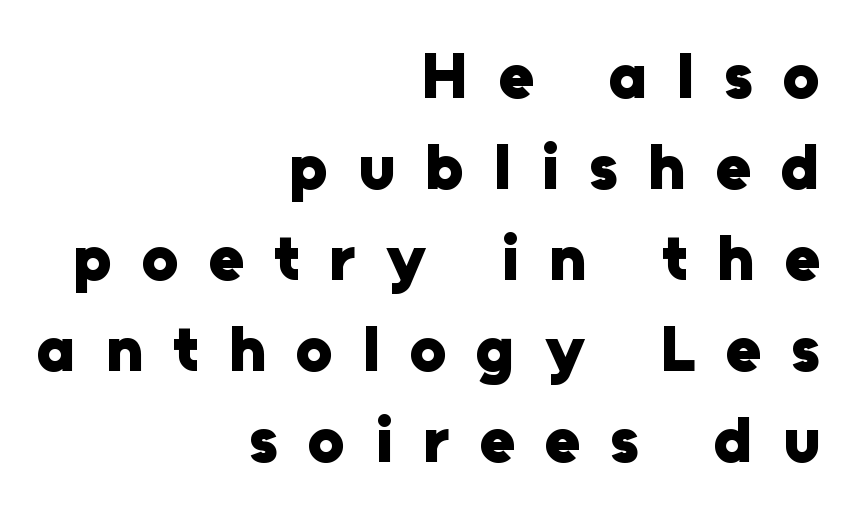
Teacher's note: observe the even right margin — that is flush-right alignment. The rendering uses natural spacing where letterforms have individual widths. Loose tracking; the words dissolve into strings of separated letters. Whoever set this chose a conventional vertical rhythm. A clean baseline with only descenders dipping below it. The rendering shows plain stroke endings on the letterforms — a sans-serif design.
